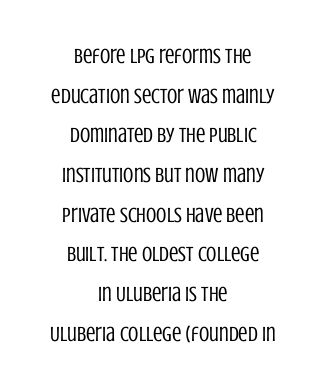
The strip under each line holds only bare page. No extra tracking has been applied to these lines. A centered setting, common on invitations and titles, is used for this passage. Posture: upright roman. The weight would be labelled regular, book, light, or lighter still.
